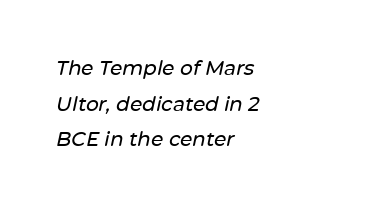
{"italic": "yes", "lean": "right", "slant_degrees": 12, "underline": "no", "align": "left", "line_spacing_ratio": 1.78, "letter_spacing": "normal", "letter_spacing_em": 0.0, "glyph_px": 20}
